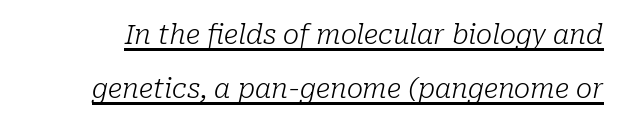
The image shows 27 px text type, italic (leaning right); set loose line spacing (2.01x), normal letter spacing, underlined.
